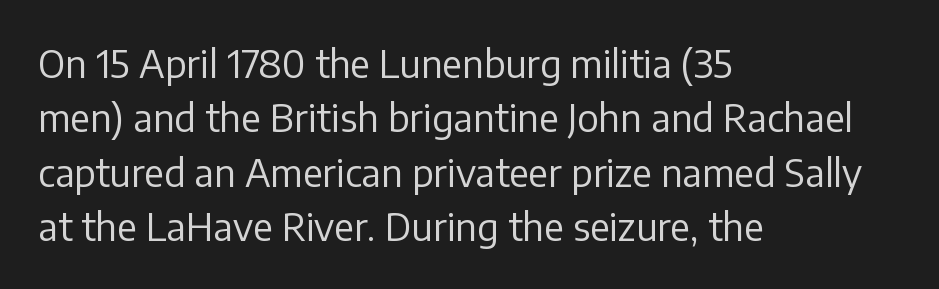
Q: Is the text bold? A: No.
Q: Is the text italic (slanted)? A: No, it is upright.
Q: Is the typeface a serif or a sans-serif typeface? A: Sans-serif.
Q: Is the text underlined? A: No.
Q: How is the paragraph aligned? A: Left-aligned.
Q: Is the spacing between letters normal or unusually wide? A: Normal.
Q: Is the spacing between lines tight, normal or loose? A: Normal.
Q: Width (condensed, normal, or wide)? A: Normal.
Q: Stroke contrast? A: Low.
Q: x-height? A: Medium.
Q: Monospaced? A: No.
